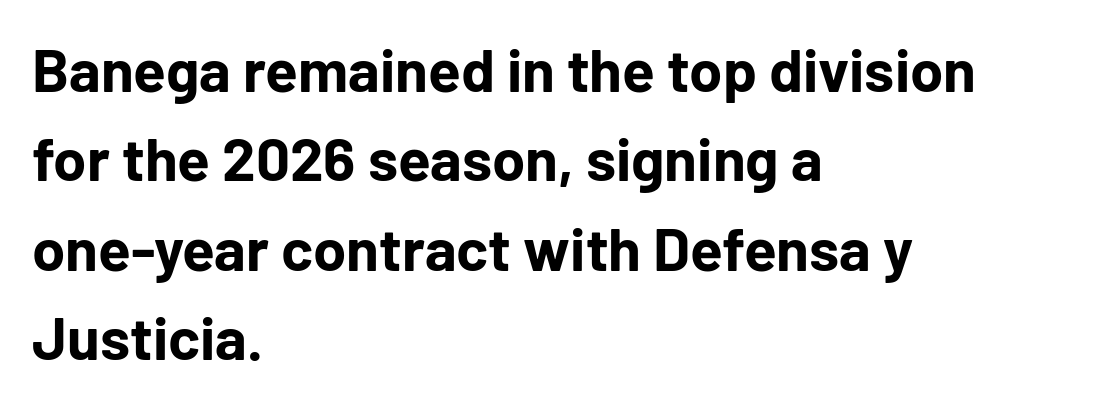
Q: Is the text bold? A: Yes.
Q: Is the text italic (slanted)? A: No, it is upright.
Q: Is the typeface a serif or a sans-serif typeface? A: Sans-serif.
Q: Is the text underlined? A: No.
Q: How is the paragraph aligned? A: Left-aligned.
Q: Is the spacing between letters normal or unusually wide? A: Normal.
Q: Is the spacing between lines tight, normal or loose? A: Normal.
Q: Width (condensed, normal, or wide)? A: Normal.
Q: Stroke contrast? A: Low.
Q: x-height? A: Medium.
Q: Monospaced? A: No.
